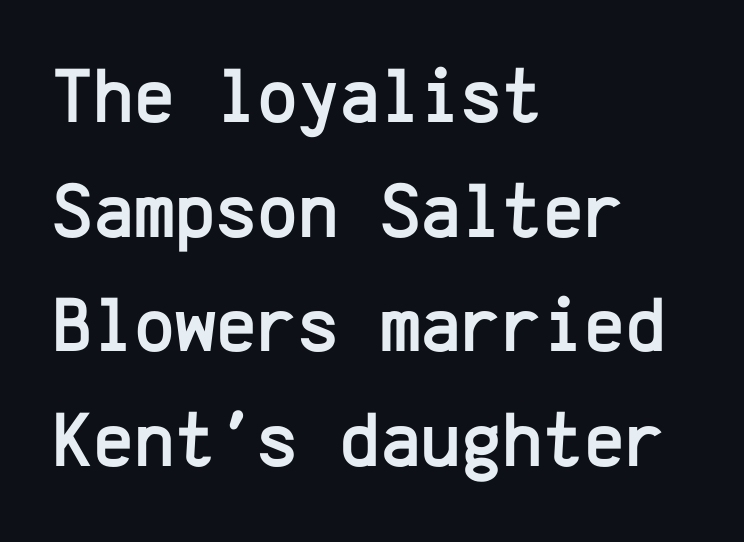
The image shows 78 px sans-serif type, upright, monospaced; set left-aligned, normal line spacing (1.47x), normal letter spacing, not underlined; low stroke contrast and a medium x-height.
